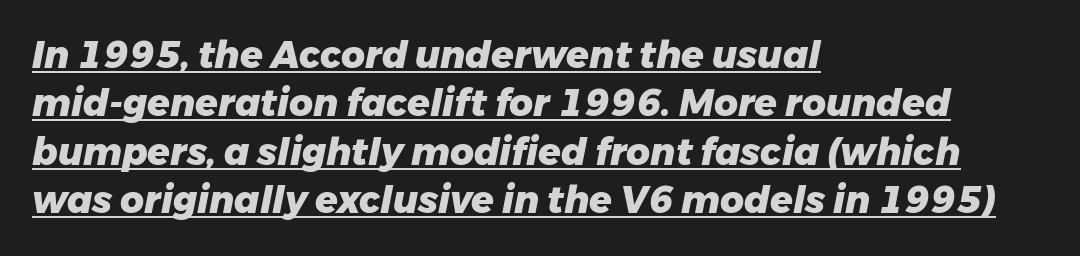
The image shows 37 px heavy type, italic (leaning right); set left-aligned, normal line spacing (1.31x), normal letter spacing, underlined; low stroke contrast and a medium x-height.
